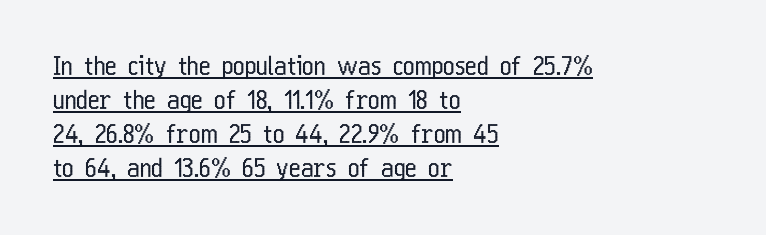
{"italic": "no", "bold": "no", "underline": "yes", "align": "left", "line_spacing": "normal", "line_spacing_ratio": 1.36, "letter_spacing": "normal", "letter_spacing_em": 0.0, "glyph_px": 25}
